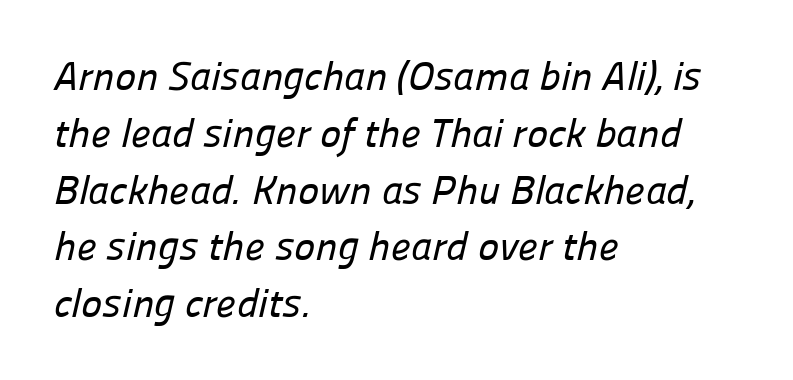
Q: Is the typeface a serif or a sans-serif typeface? A: Sans-serif.
Q: Is the text underlined? A: No.
Q: How is the paragraph aligned? A: Left-aligned.
Q: Is the spacing between letters normal or unusually wide? A: Normal.
Q: Is the spacing between lines tight, normal or loose? A: Normal.
Q: Width (condensed, normal, or wide)? A: Normal.
Q: Stroke contrast? A: Low.
Q: x-height? A: Medium.
Q: Monospaced? A: No.
